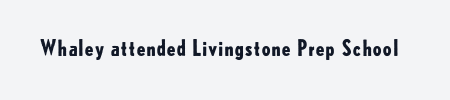
The image shows 21 px bold type, upright; set normal letter spacing, not underlined.
